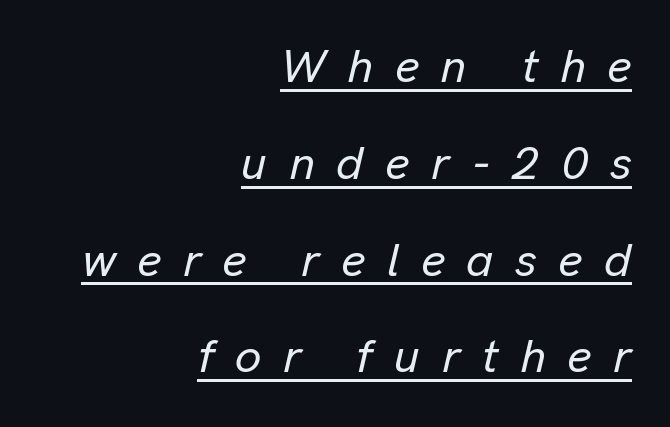
Q: Is the text italic (slanted)? A: Yes, it leans right by about 13 degrees.
Q: Is the text underlined? A: Yes.
Q: How is the paragraph aligned? A: Right-aligned.
Q: Is the spacing between letters normal or unusually wide? A: Unusually wide.
Q: Is the spacing between lines tight, normal or loose? A: Loose.
Q: Width (condensed, normal, or wide)? A: Normal.
Q: Stroke contrast? A: Low.
Q: x-height? A: Medium.
Q: Monospaced? A: No.
